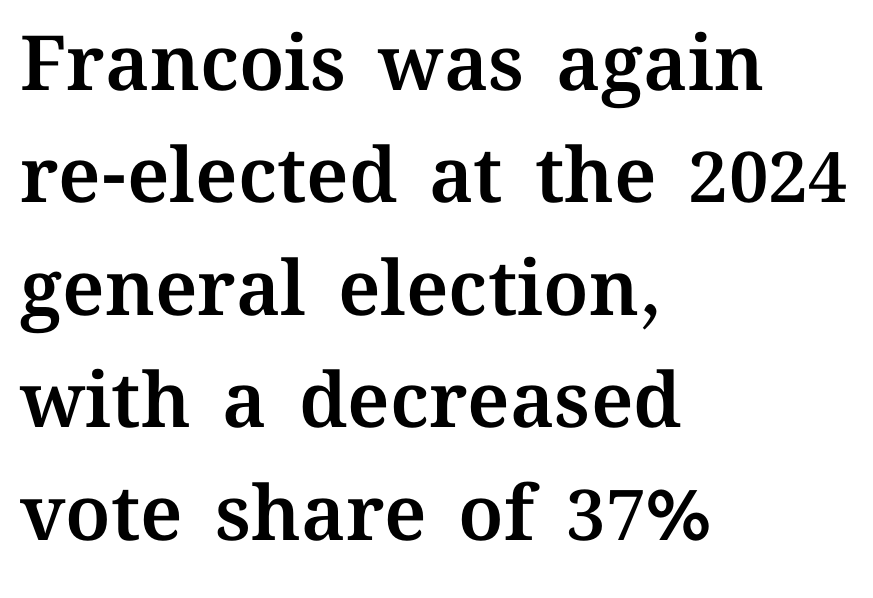
Q: Is the text italic (slanted)? A: No, it is upright.
Q: Is the text underlined? A: No.
Q: How is the paragraph aligned? A: Left-aligned.
Q: Is the spacing between letters normal or unusually wide? A: Normal.
Q: Is the spacing between lines tight, normal or loose? A: Normal.
Q: Width (condensed, normal, or wide)? A: Normal.
Q: Stroke contrast? A: Medium.
Q: x-height? A: Medium.
Q: Monospaced? A: No.
